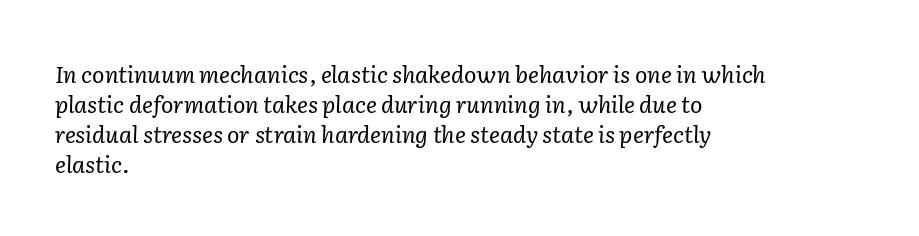
Q: Is the text bold? A: No.
Q: Is the text italic (slanted)? A: Yes, it leans right by about 2 degrees.
Q: Is the text underlined? A: No.
Q: How is the paragraph aligned? A: Left-aligned.
Q: Is the spacing between letters normal or unusually wide? A: Normal.
Q: Is the spacing between lines tight, normal or loose? A: Normal.
